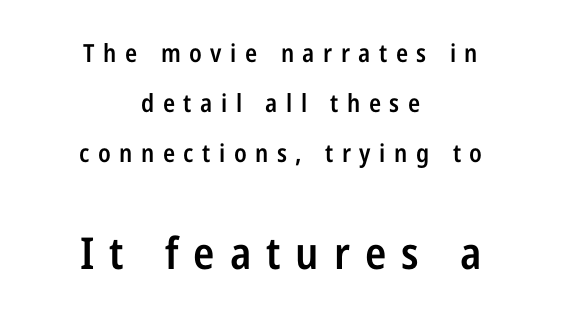
Observe the wide spacing: letters keep a clear distance from each other. The font family rendered here belongs to the sans-serif group. The text block is weighted toward neither margin, spreading evenly from the middle. Just letters on the line, the space beneath them empty.
